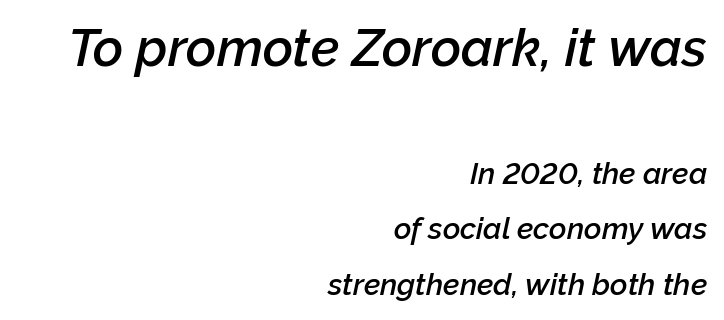
The image shows 52 px semibold type, italic (leaning right); set right-aligned, line spacing 1.85x, normal letter spacing, not underlined; the first (top) block is 1.73x larger; low stroke contrast and a medium x-height.
